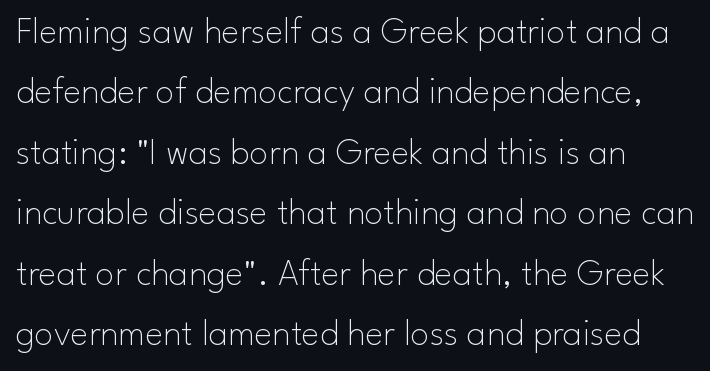
Each row of text sits above clean, open space. Reading down the column, the eye jumps a familiar distance to each next line. This sample uses an upright cut, with every glyph sitting square on the baseline. The passage shown has conventional tracking throughout.
